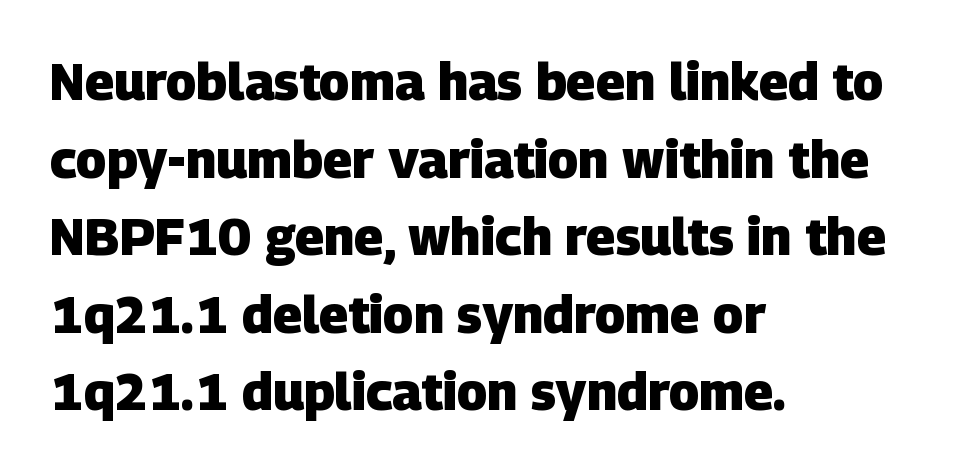
The image shows 51 px heavy sans-serif type; set left-aligned, normal line spacing (1.52x), normal letter spacing, not underlined; low stroke contrast and a large x-height.
